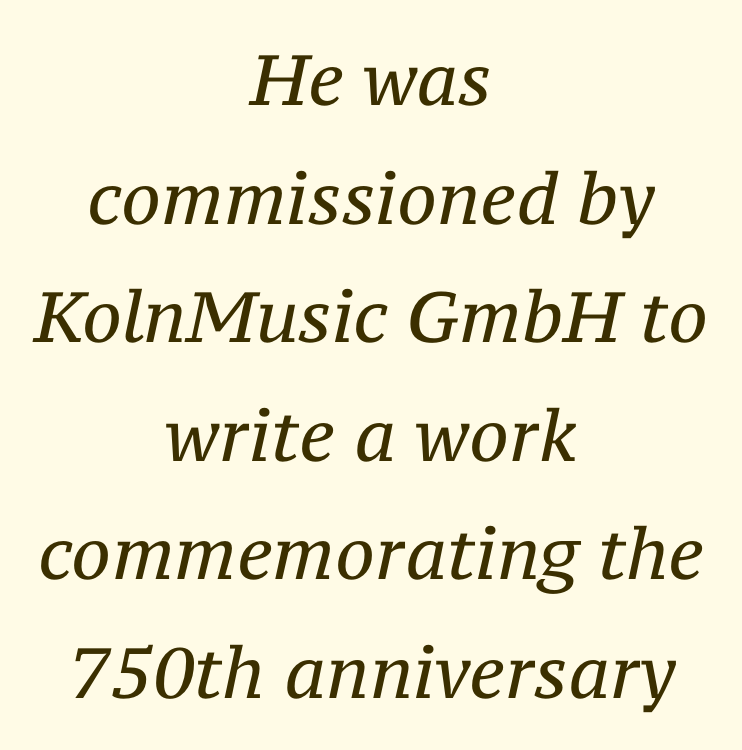
Q: Is the text bold? A: No.
Q: Is the text italic (slanted)? A: Yes, it leans right by about 12 degrees.
Q: Is the typeface a serif or a sans-serif typeface? A: Serif.
Q: Is the text underlined? A: No.
Q: How is the paragraph aligned? A: Centered.
Q: Is the spacing between letters normal or unusually wide? A: Normal.
Q: Is the spacing between lines tight, normal or loose? A: Normal.
Q: Width (condensed, normal, or wide)? A: Normal.
Q: Stroke contrast? A: Medium.
Q: x-height? A: Medium.
Q: Monospaced? A: No.
